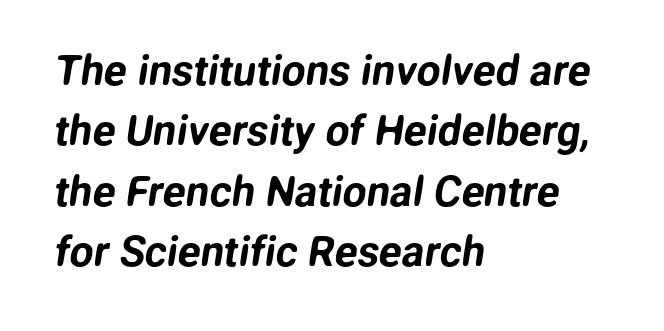
The image shows 42 px sans-serif type; set left-aligned, normal line spacing (1.44x), normal letter spacing, not underlined; low stroke contrast and a medium x-height.
